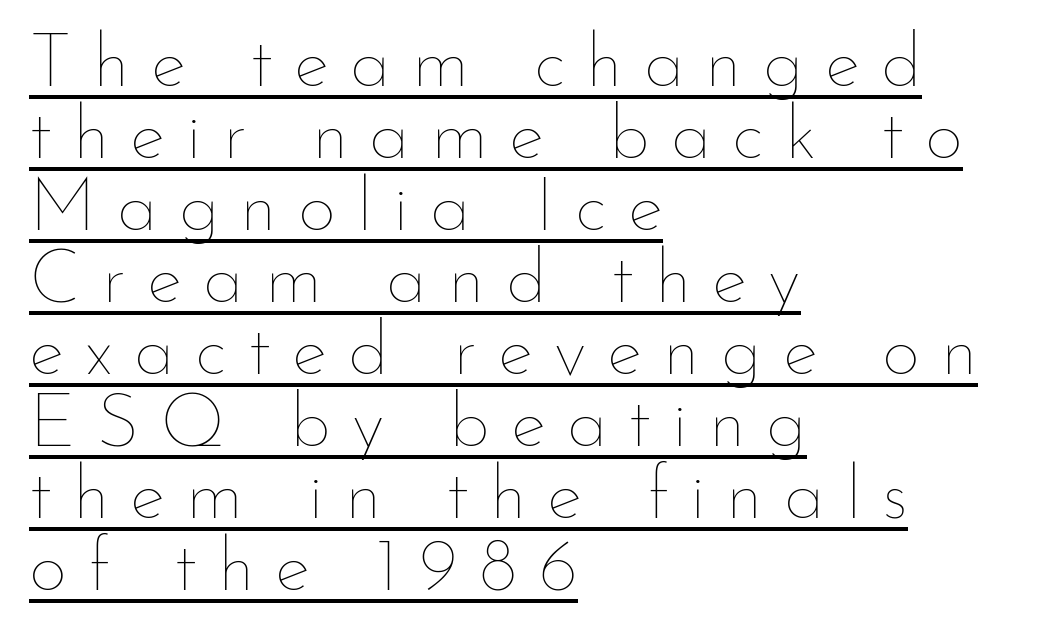
The words here are underlined. Left-aligned paragraph, ragged on the right. This reads as an unemphasized weight, regular at the heaviest. In terms of letterspacing, this is a distinctly airy, spread setting. The lettering stays uniformly vertical, giving the passage a roman look.
